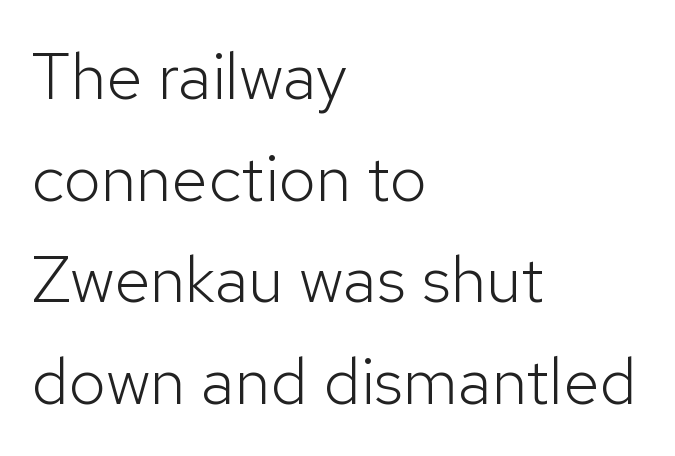
The image shows 66 px light sans-serif type, upright; set left-aligned, normal line spacing (1.54x), normal letter spacing, not underlined; low stroke contrast and a medium x-height.
